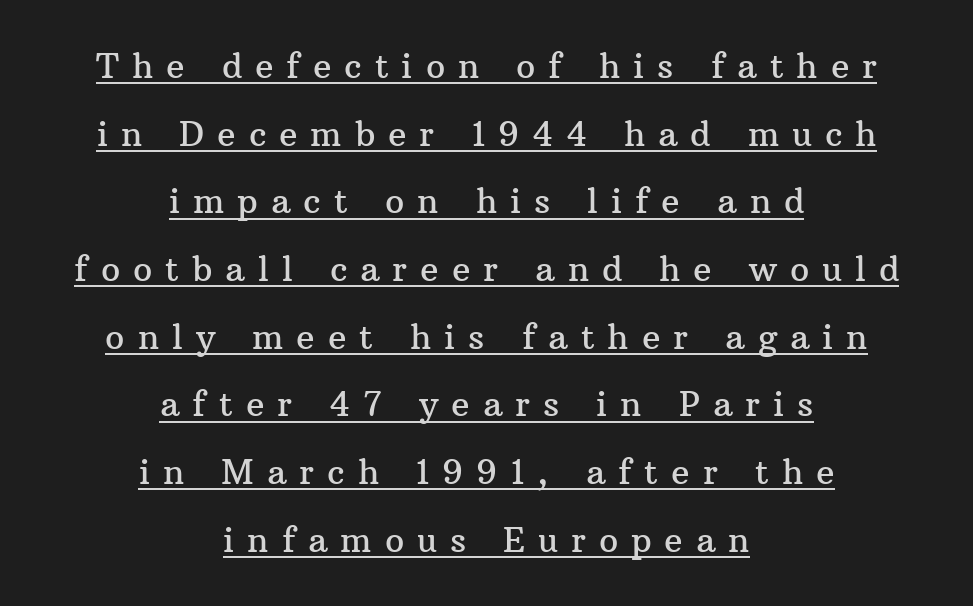
Character widths vary here, with narrow letters taking less room than wide ones. Which margin do the lines hug? Neither — every line sits in the middle. In terms of leading, this rendering errs on the spacious side. The words here are underlined.
